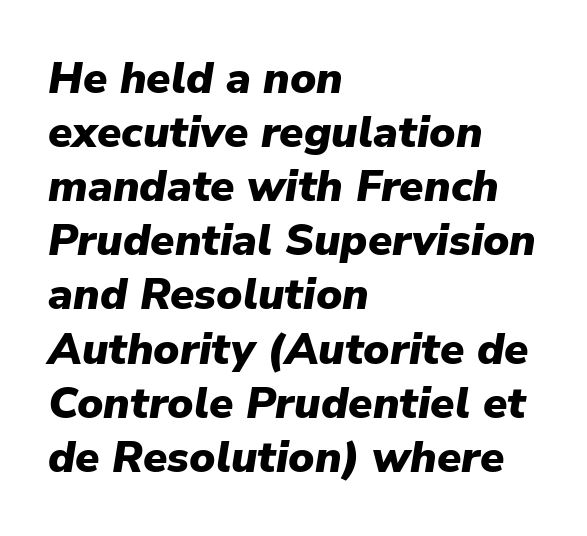
Here the designer chose a conventional face with non-uniform glyph widths. The compositor pushed each line to the left boundary. Slant detected: the letters are inclined. Heavy, bold letterforms. The space directly below the letters is spotless. The letterforms sit shoulder to shoulder at normal distance.
